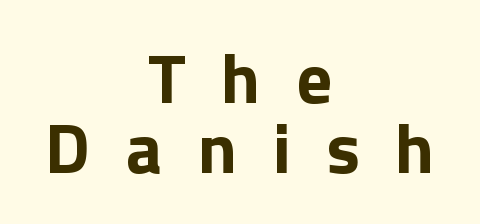
In terms of weight, the rendering is a true, heavy bold. Tracking value appears strongly positive — letters spread wide. The text was rendered using a sans face with plain stroke endings. One-word summary of the alignment: center. The passage shown stacks its lines with hardly any gap.
